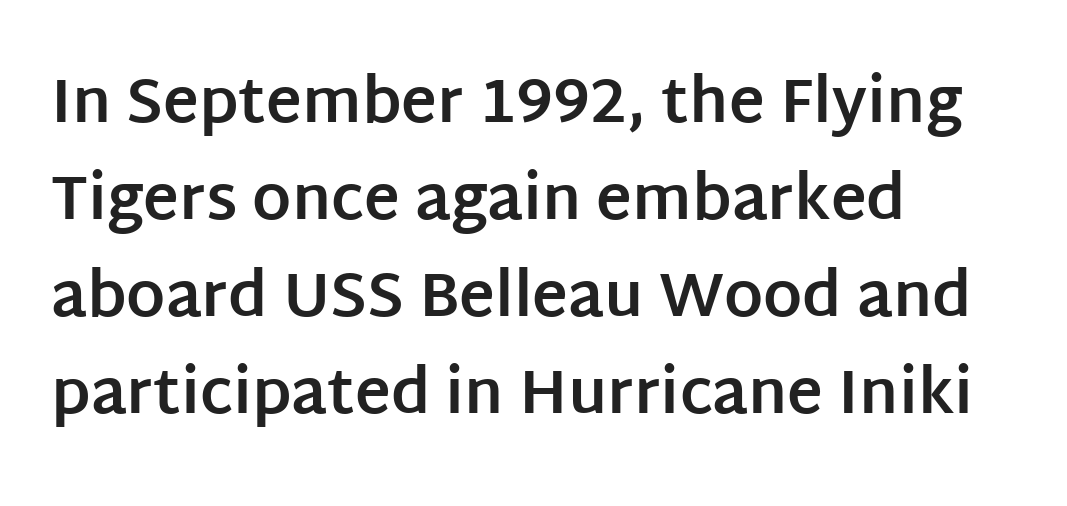
Q: Is the text bold? A: Yes.
Q: Is the text italic (slanted)? A: No, it is upright.
Q: Is the typeface a serif or a sans-serif typeface? A: Sans-serif.
Q: Is the text underlined? A: No.
Q: How is the paragraph aligned? A: Left-aligned.
Q: Is the spacing between letters normal or unusually wide? A: Normal.
Q: Is the spacing between lines tight, normal or loose? A: Normal.
Q: Width (condensed, normal, or wide)? A: Normal.
Q: Stroke contrast? A: Low.
Q: x-height? A: Large.
Q: Monospaced? A: No.
